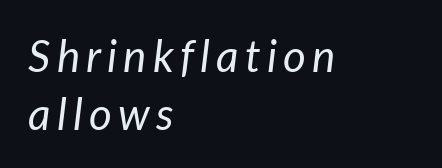
Summary of weight: not heavy and not bold. No word sits above an underline. Horizontal bands of white between lines are of average thickness. Short and long lines alike share a common starting point at left. Spacing verdict: proportional, widths tailored to each character. The lettering tilts uniformly, giving the passage an italic look.
